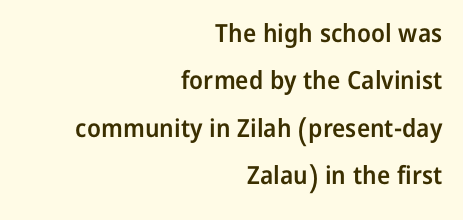
Q: Is the text bold? A: Semi-bold.
Q: Is the text italic (slanted)? A: No, it is upright.
Q: Is the text underlined? A: No.
Q: How is the paragraph aligned? A: Right-aligned.
Q: Is the spacing between letters normal or unusually wide? A: Normal.
Q: Is the spacing between lines tight, normal or loose? A: Loose.
